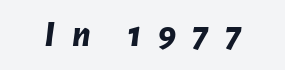
The image shows 37 px bold type, italic (leaning right); set unusually wide letter spacing (+0.44 em), not underlined; low stroke contrast and a medium x-height.
